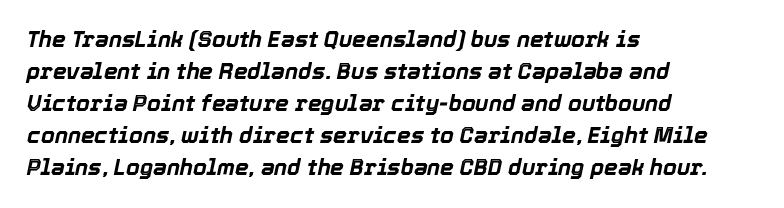
The image shows 22 px bold type, italic (leaning right); set left-aligned, normal line spacing (1.46x), normal letter spacing, not underlined.
